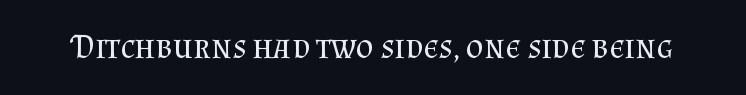
Letters rest on an invisible, unmarked baseline. Are there feet on the stems? There are — it's a serif. You could call the tracking neutral — neither tight nor loose. Ordinary non-slanted type is in use. This sample has the flowing, uneven cadence of proportional lettering.
